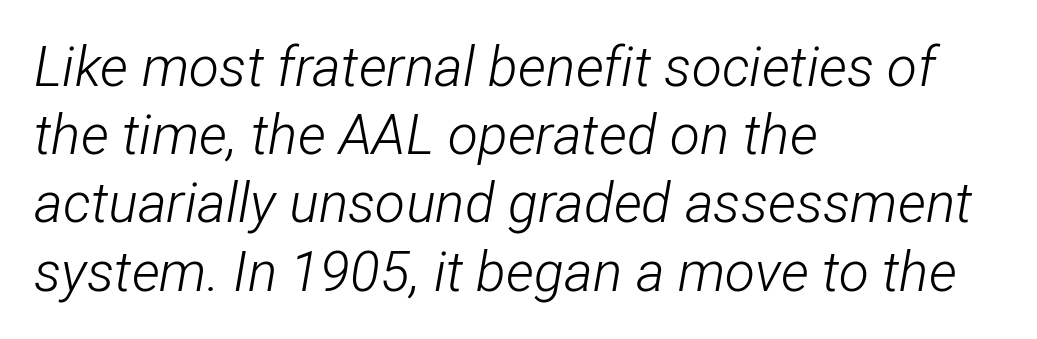
The letters look calm and open, with moderate or lighter stems. The lines in this sample share a left origin and differ only in where they stop. This rendering leaves character spacing at its baseline value. Quick note: underline off. Looks like regular typesetting: each glyph gets only the width it needs.
